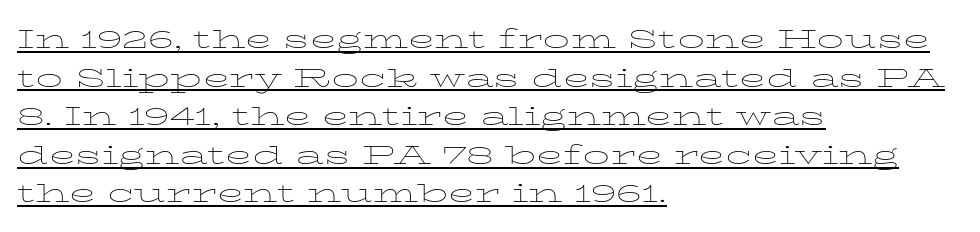
Q: Is the text bold? A: No.
Q: Is the text italic (slanted)? A: No, it is upright.
Q: Is the text underlined? A: Yes.
Q: How is the paragraph aligned? A: Left-aligned.
Q: Is the spacing between letters normal or unusually wide? A: Normal.
Q: Is the spacing between lines tight, normal or loose? A: Normal.
